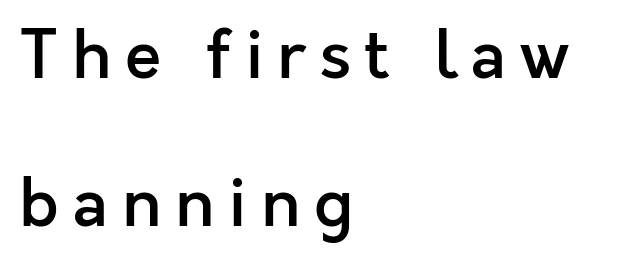
{"serif": "no", "italic": "no", "bold": "semi", "weight": "semibold", "width": "normal", "x_height": "medium", "monospaced": "no", "underline": "no", "align": "left", "line_spacing": "loose", "line_spacing_ratio": 2.21, "letter_spacing": "wide", "letter_spacing_em": 0.2, "glyph_px": 67}
